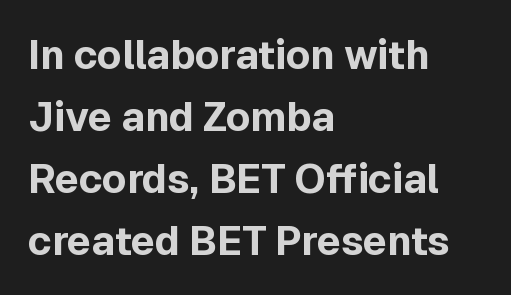
Q: Is the text bold? A: Yes.
Q: Is the text italic (slanted)? A: No, it is upright.
Q: Is the typeface a serif or a sans-serif typeface? A: Sans-serif.
Q: Is the text underlined? A: No.
Q: How is the paragraph aligned? A: Left-aligned.
Q: Is the spacing between letters normal or unusually wide? A: Normal.
Q: Is the spacing between lines tight, normal or loose? A: Normal.
Q: Width (condensed, normal, or wide)? A: Normal.
Q: x-height? A: Medium.
Q: Monospaced? A: No.
